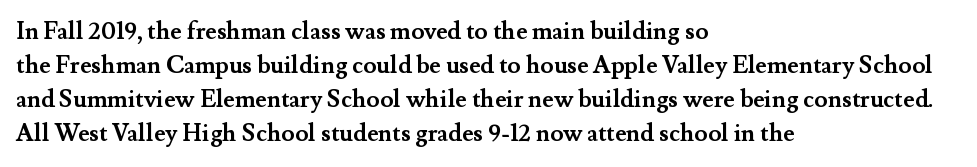
{"italic": "no", "bold": "yes", "underline": "no", "align": "left", "line_spacing": "normal", "line_spacing_ratio": 1.42, "letter_spacing": "normal", "letter_spacing_em": 0.0, "glyph_px": 24}
